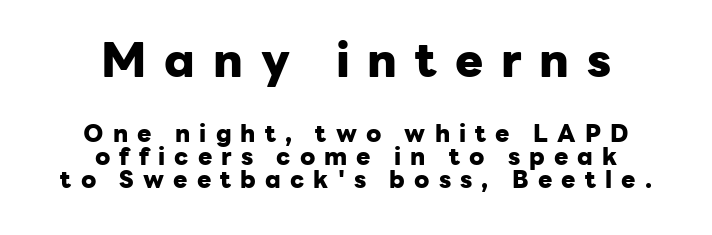
{"serif": "no", "italic": "no", "bold": "yes", "weight": "heavy", "width": "normal", "stroke_contrast": "low", "x_height": "medium", "monospaced": "no", "underline": "no", "align": "center", "line_spacing": "tight", "line_spacing_ratio": 0.96, "letter_spacing": "wide", "letter_spacing_em": 0.38, "larger_block": "first", "size_ratio": 1.96, "glyph_px": 47}
